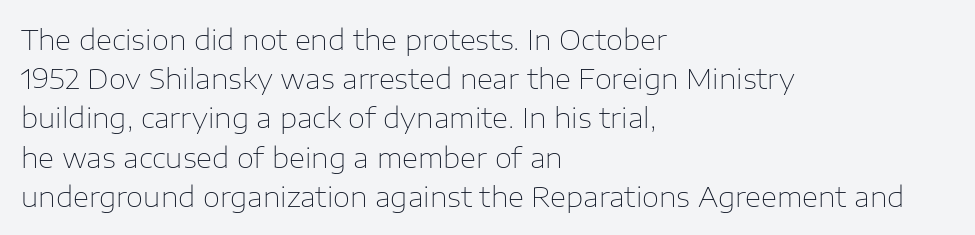
Q: Is the text bold? A: No.
Q: Is the text italic (slanted)? A: No, it is upright.
Q: Is the typeface a serif or a sans-serif typeface? A: Sans-serif.
Q: Is the text underlined? A: No.
Q: How is the paragraph aligned? A: Left-aligned.
Q: Is the spacing between letters normal or unusually wide? A: Normal.
Q: Is the spacing between lines tight, normal or loose? A: Normal.
Q: Width (condensed, normal, or wide)? A: Normal.
Q: Stroke contrast? A: Low.
Q: x-height? A: Medium.
Q: Monospaced? A: No.
